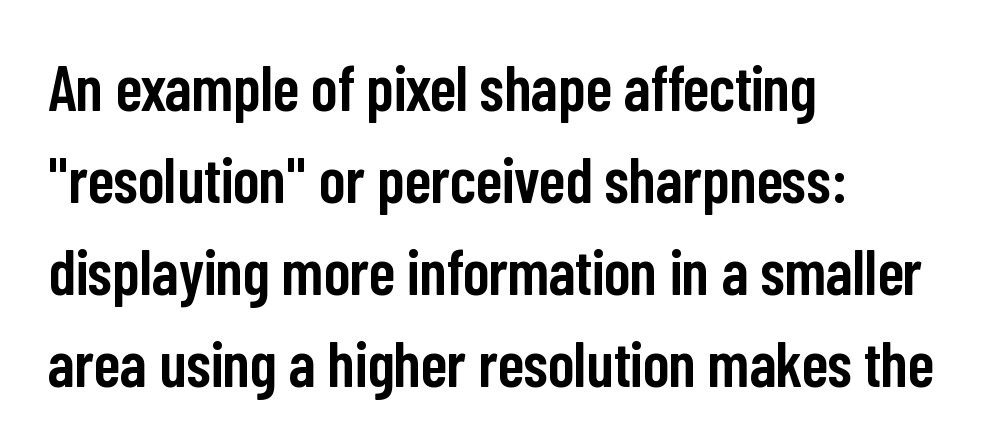
{"serif": "no", "italic": "no", "bold": "semi", "weight": "semibold", "width": "condensed", "stroke_contrast": "low", "x_height": "medium", "monospaced": "no", "underline": "no", "align": "left", "line_spacing": "normal", "line_spacing_ratio": 1.46, "letter_spacing": "normal", "letter_spacing_em": 0.0, "glyph_px": 63}
